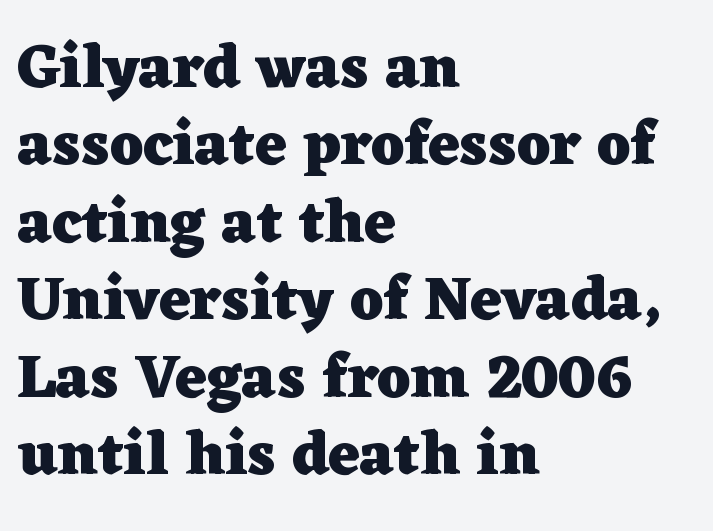
The foot of each line stays bare and open. Letterform terminals end in serifs throughout the passage. Spacing verdict: proportional, widths tailored to each character. The type sits square on the baseline with zero lean.
